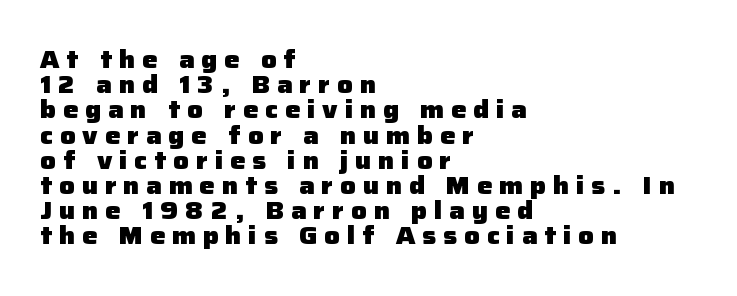
{"italic": "no", "bold": "yes", "underline": "no", "align": "left", "line_spacing": "tight", "line_spacing_ratio": 1.05, "letter_spacing": "wide", "letter_spacing_em": 0.29, "glyph_px": 24}
